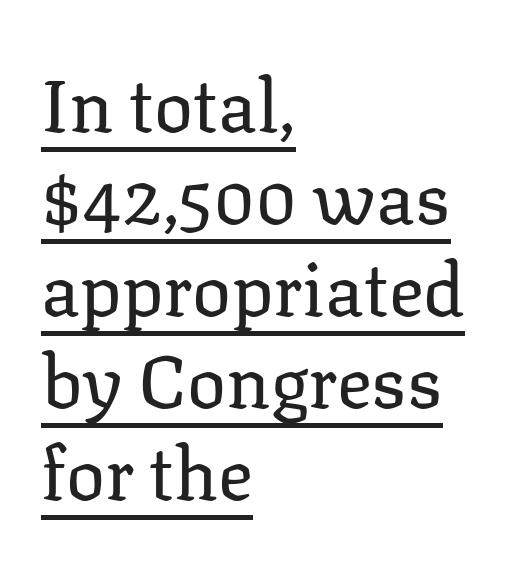
The image shows 73 px regular-weight serif type, upright; set left-aligned, normal line spacing (1.26x), normal letter spacing, underlined; low stroke contrast and a medium x-height.
